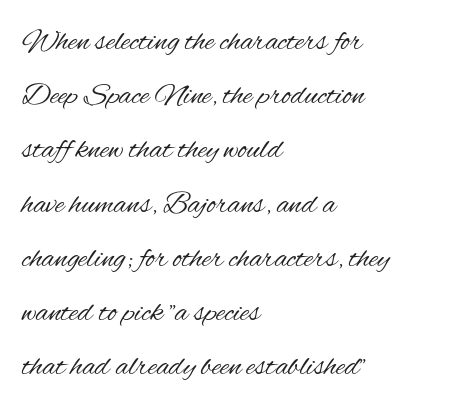
Q: Is the text bold? A: No.
Q: Is the text italic (slanted)? A: Yes.
Q: Is the typeface a serif or a sans-serif typeface? A: Sans-serif.
Q: Is the text underlined? A: No.
Q: How is the paragraph aligned? A: Left-aligned.
Q: Is the spacing between letters normal or unusually wide? A: Normal.
Q: Width (condensed, normal, or wide)? A: Condensed.
Q: Stroke contrast? A: Medium.
Q: x-height? A: Small.
Q: Monospaced? A: No.
